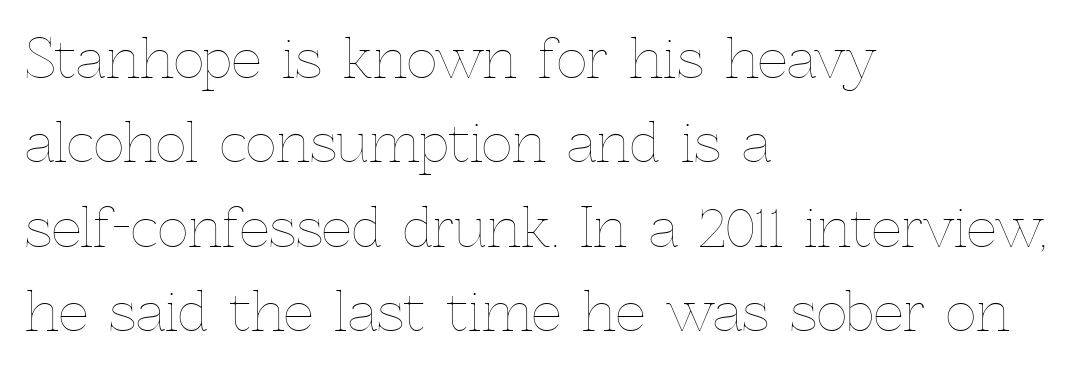
Q: Is the text bold? A: No.
Q: Is the text italic (slanted)? A: No, it is upright.
Q: Is the text underlined? A: No.
Q: How is the paragraph aligned? A: Left-aligned.
Q: Is the spacing between letters normal or unusually wide? A: Normal.
Q: Is the spacing between lines tight, normal or loose? A: Normal.
Q: Width (condensed, normal, or wide)? A: Normal.
Q: x-height? A: Medium.
Q: Monospaced? A: No.
